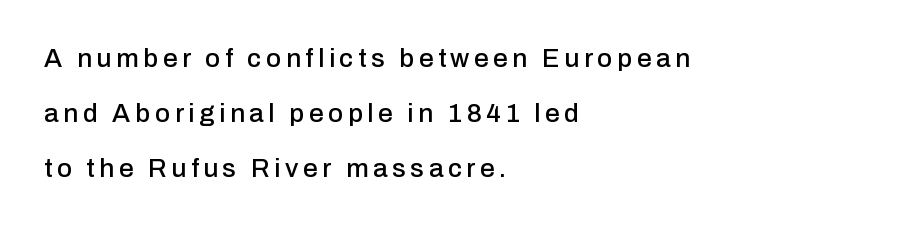
Q: Is the text italic (slanted)? A: No, it is upright.
Q: Is the text underlined? A: No.
Q: How is the paragraph aligned? A: Left-aligned.
Q: Is the spacing between lines tight, normal or loose? A: Loose.
